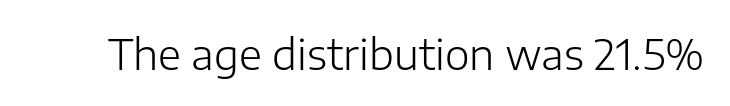
{"serif": "no", "italic": "no", "bold": "no", "weight": "light", "width": "normal", "stroke_contrast": "low", "x_height": "medium", "monospaced": "no", "underline": "no", "letter_spacing": "normal", "letter_spacing_em": 0.0, "glyph_px": 42}
